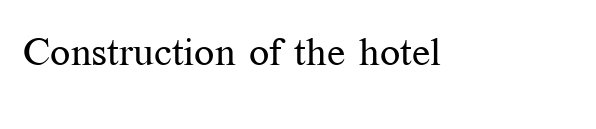
{"serif": "yes", "italic": "no", "bold": "no", "weight": "regular", "width": "normal", "stroke_contrast": "medium", "x_height": "medium", "monospaced": "no", "underline": "no", "letter_spacing": "normal", "letter_spacing_em": 0.0, "glyph_px": 40}
